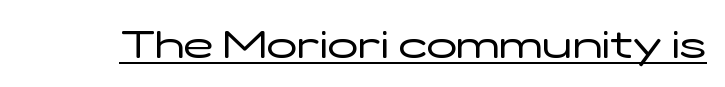
{"serif": "no", "italic": "no", "bold": "no", "weight": "regular", "width": "wide", "stroke_contrast": "low", "x_height": "medium", "monospaced": "no", "underline": "yes", "letter_spacing": "normal", "letter_spacing_em": 0.0, "glyph_px": 40}
